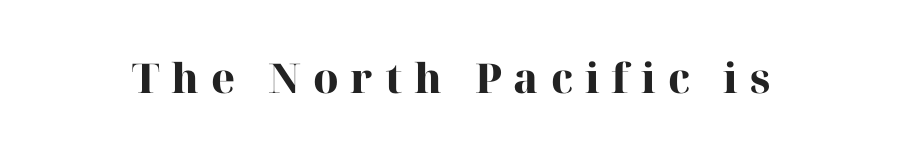
The image shows 41 px heavy serif type, upright; set unusually wide letter spacing (+0.29 em), not underlined; high stroke contrast and a medium x-height.
